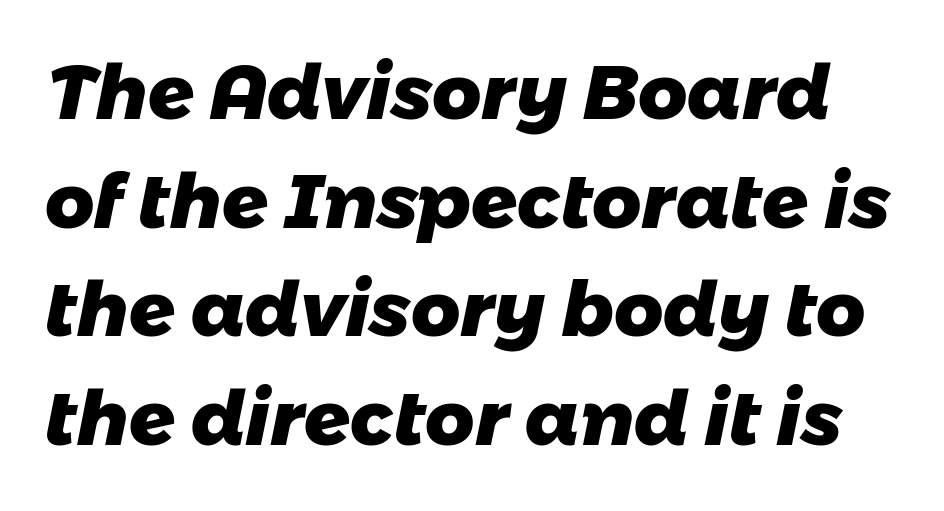
Q: Is the text bold? A: Yes.
Q: Is the typeface a serif or a sans-serif typeface? A: Sans-serif.
Q: Is the text underlined? A: No.
Q: Is the spacing between letters normal or unusually wide? A: Normal.
Q: Is the spacing between lines tight, normal or loose? A: Normal.
Q: Width (condensed, normal, or wide)? A: Normal.
Q: Stroke contrast? A: Low.
Q: x-height? A: Medium.
Q: Monospaced? A: No.
